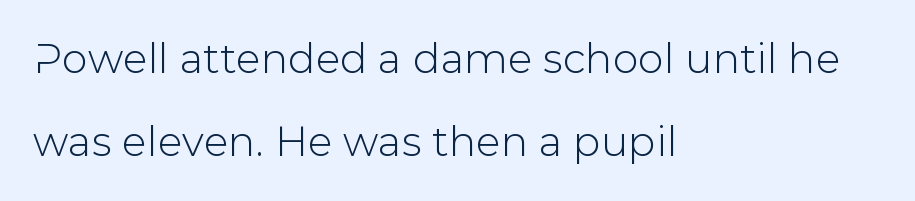
The image shows 41 px sans-serif type, upright; set left-aligned, loose line spacing (2.03x), normal letter spacing, not underlined; low stroke contrast and a medium x-height.
